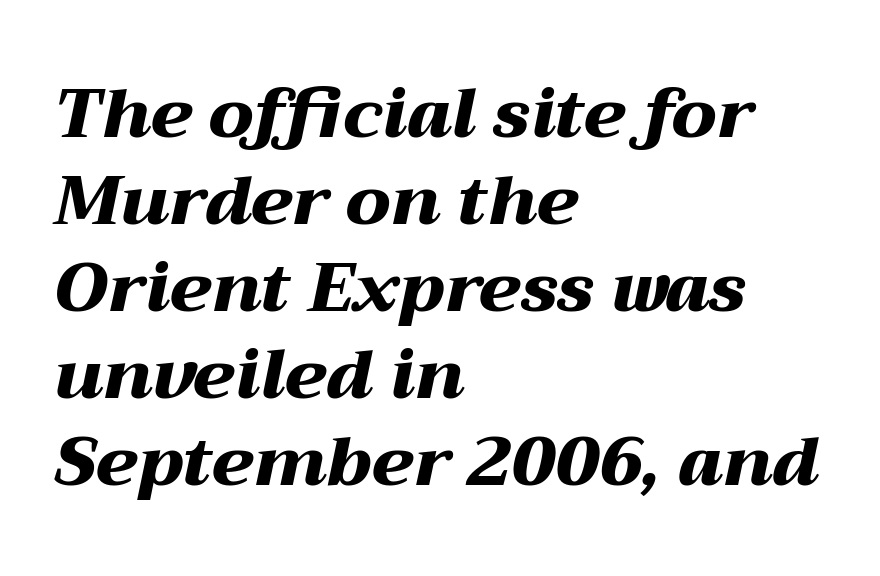
The letters are bold, with thick, heavy strokes. Caption: multi-line text, flush left, ragged right. A typesetter would call this leading conventional body-copy spacing. Rendered with sloped, italic letterforms.
